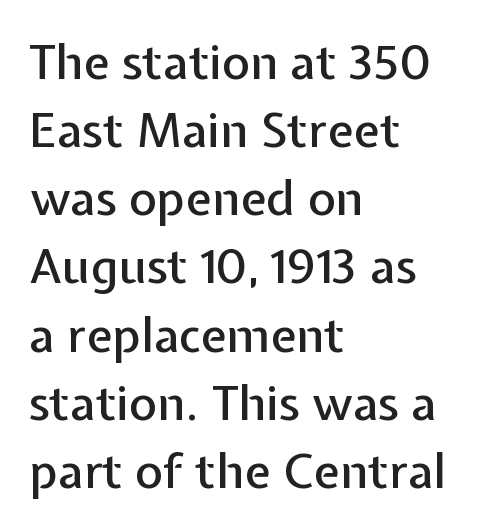
Q: Is the text italic (slanted)? A: No, it is upright.
Q: Is the typeface a serif or a sans-serif typeface? A: Sans-serif.
Q: Is the text underlined? A: No.
Q: How is the paragraph aligned? A: Left-aligned.
Q: Is the spacing between letters normal or unusually wide? A: Normal.
Q: Is the spacing between lines tight, normal or loose? A: Normal.
Q: Width (condensed, normal, or wide)? A: Normal.
Q: Stroke contrast? A: Low.
Q: x-height? A: Medium.
Q: Monospaced? A: No.
